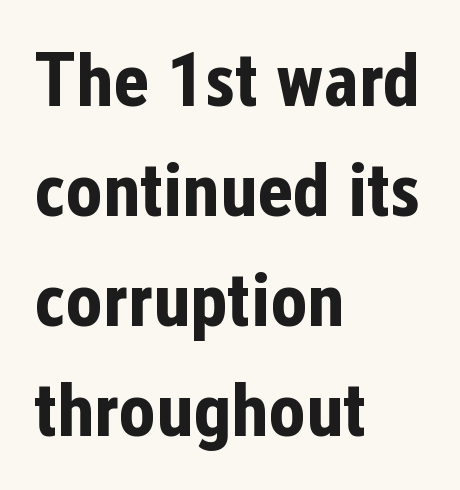
Q: Is the text bold? A: Yes.
Q: Is the text italic (slanted)? A: No, it is upright.
Q: Is the typeface a serif or a sans-serif typeface? A: Sans-serif.
Q: Is the text underlined? A: No.
Q: How is the paragraph aligned? A: Left-aligned.
Q: Is the spacing between letters normal or unusually wide? A: Normal.
Q: Is the spacing between lines tight, normal or loose? A: Normal.
Q: Width (condensed, normal, or wide)? A: Condensed.
Q: Stroke contrast? A: Low.
Q: x-height? A: Medium.
Q: Monospaced? A: No.
